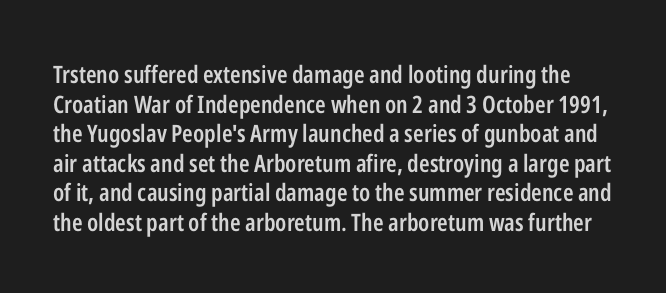
The tracking reads as untouched default to a designer's eye. The string is rendered with underlining switched off. Stems and bowls a touch heavier than normal — semibold. Posture: straight, roman, zero tilt.
